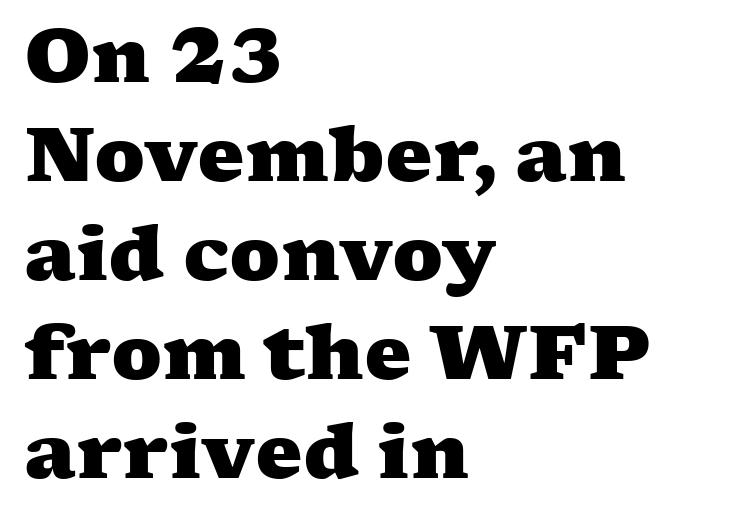
The image shows 75 px heavy, wide serif type; set left-aligned, normal line spacing (1.32x), normal letter spacing, not underlined; medium stroke contrast and a medium x-height.
